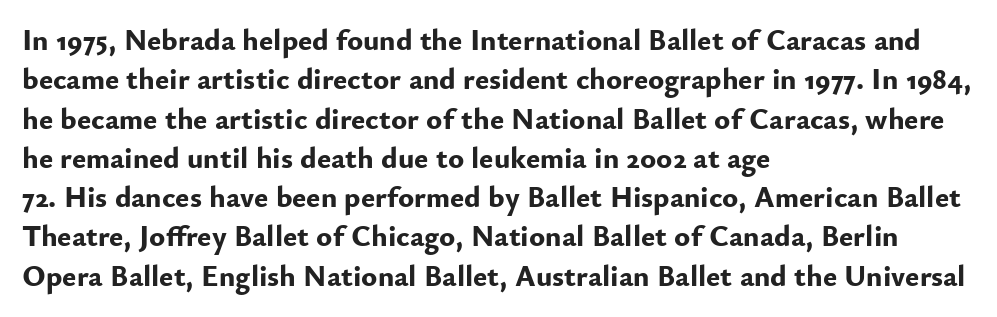
{"serif": "no", "italic": "no", "bold": "yes", "weight": "bold", "width": "normal", "stroke_contrast": "low", "x_height": "small", "monospaced": "no", "underline": "no", "align": "left", "line_spacing": "normal", "line_spacing_ratio": 1.31, "letter_spacing": "normal", "letter_spacing_em": 0.0, "glyph_px": 30}
